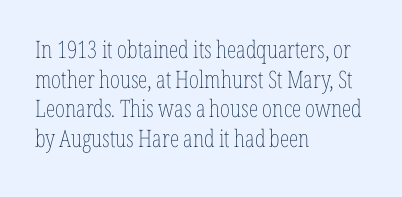
{"italic": "no", "bold": "no", "underline": "no", "align": "left", "line_spacing_ratio": 1.23, "letter_spacing": "normal", "letter_spacing_em": 0.0, "glyph_px": 24}
